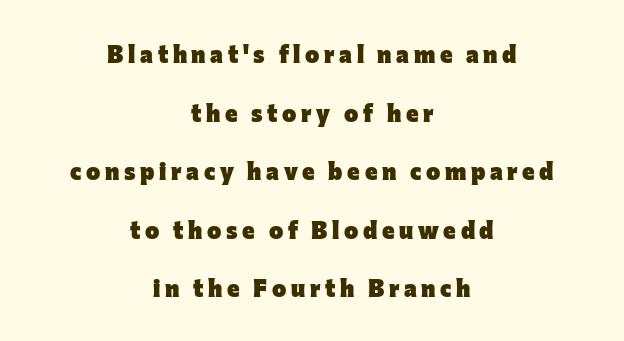
{"italic": "no", "bold": "yes", "underline": "no", "align": "center", "line_spacing": "loose", "line_spacing_ratio": 2.44, "glyph_px": 24}
